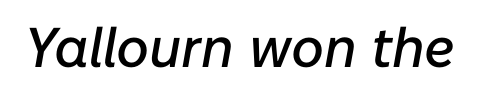
{"italic": "yes", "lean": "right", "slant_degrees": 10, "width": "normal", "stroke_contrast": "low", "x_height": "medium", "monospaced": "no", "underline": "no", "letter_spacing": "normal", "letter_spacing_em": 0.0, "glyph_px": 56}
